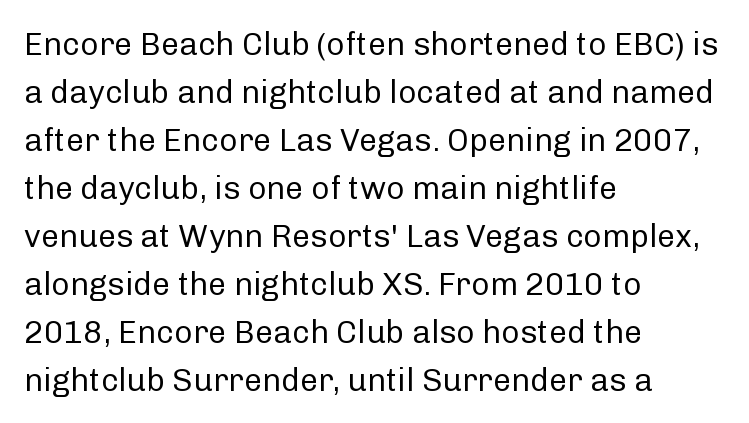
Each letter keeps its own natural width here, so spacing adapts to shape. Italic? Not at all — the glyphs are vertical. Regular leading. No extra ink here — the face is not bold. The compositor pushed each line to the left boundary.
